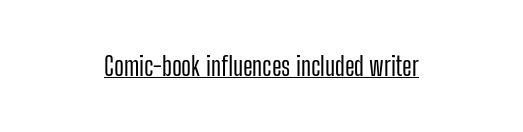
Q: Is the text italic (slanted)? A: No, it is upright.
Q: Is the text underlined? A: Yes.
Q: How is the paragraph aligned? A: Centered.
Q: Is the spacing between letters normal or unusually wide? A: Normal.
